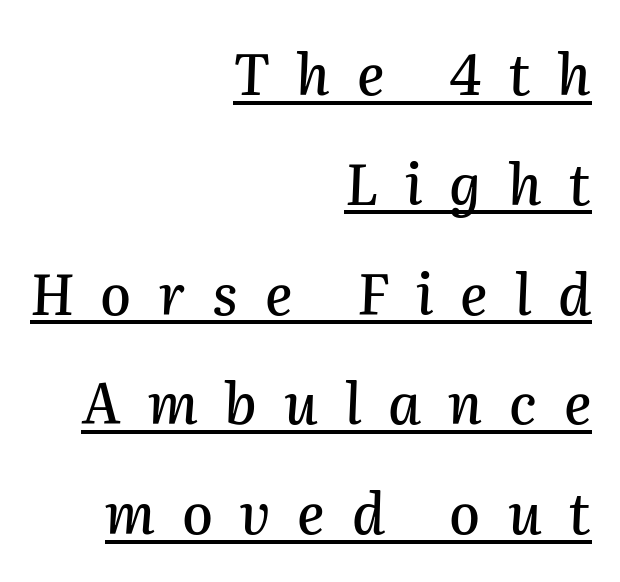
Q: Is the text italic (slanted)? A: Yes, it leans right by about 2 degrees.
Q: Is the text underlined? A: Yes.
Q: How is the paragraph aligned? A: Right-aligned.
Q: Is the spacing between letters normal or unusually wide? A: Unusually wide.
Q: Is the spacing between lines tight, normal or loose? A: Loose.
Q: Width (condensed, normal, or wide)? A: Normal.
Q: Stroke contrast? A: Medium.
Q: x-height? A: Medium.
Q: Monospaced? A: No.
